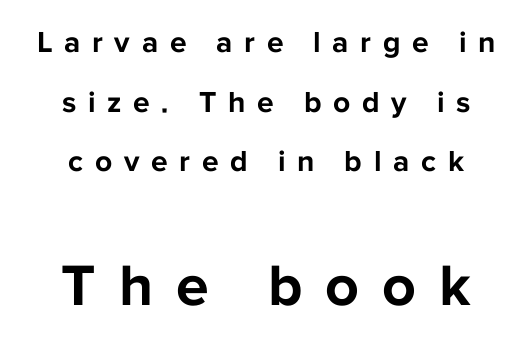
The image shows 59 px bold sans-serif type, upright; set centered, loose line spacing (1.99x), unusually wide letter spacing (+0.39 em), not underlined; the second (bottom) block is 1.97x larger; low stroke contrast and a medium x-height.
